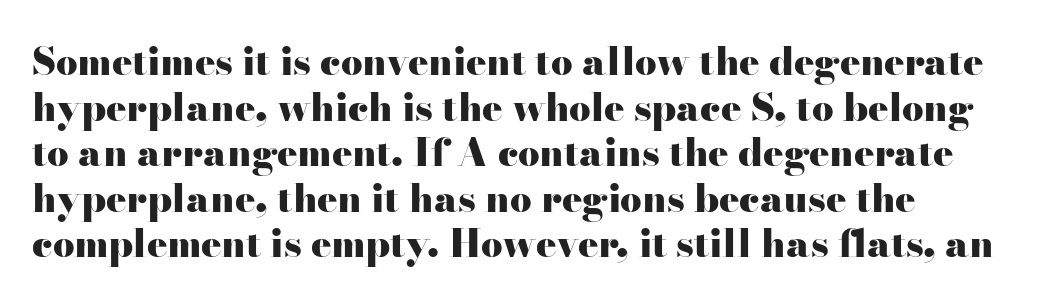
{"serif": "yes", "italic": "no", "bold": "yes", "weight": "heavy", "width": "wide", "stroke_contrast": "high", "x_height": "small", "monospaced": "no", "underline": "no", "align": "left", "line_spacing_ratio": 1.2, "letter_spacing": "normal", "letter_spacing_em": 0.0, "glyph_px": 38}
